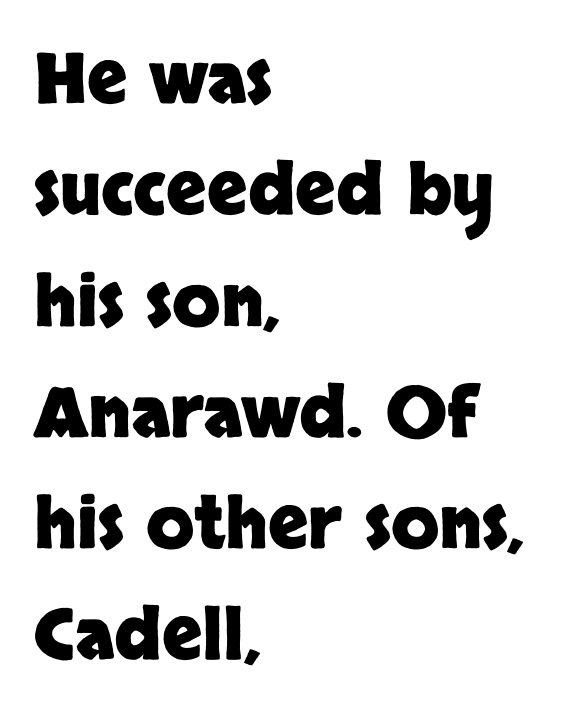
Q: Is the text bold? A: Yes.
Q: Is the text italic (slanted)? A: No, it is upright.
Q: Is the typeface a serif or a sans-serif typeface? A: Sans-serif.
Q: Is the text underlined? A: No.
Q: How is the paragraph aligned? A: Left-aligned.
Q: Is the spacing between letters normal or unusually wide? A: Normal.
Q: Is the spacing between lines tight, normal or loose? A: Normal.
Q: Width (condensed, normal, or wide)? A: Normal.
Q: Stroke contrast? A: Low.
Q: x-height? A: Large.
Q: Monospaced? A: No.
